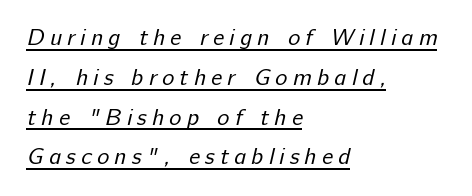
You can see a thin bar hugging the bottom of the glyphs. Caption: expanded tracking, letters set apart. Is the block centered? No — it sits flush against the left margin. Bold? No — there's no thickening of the strokes.
